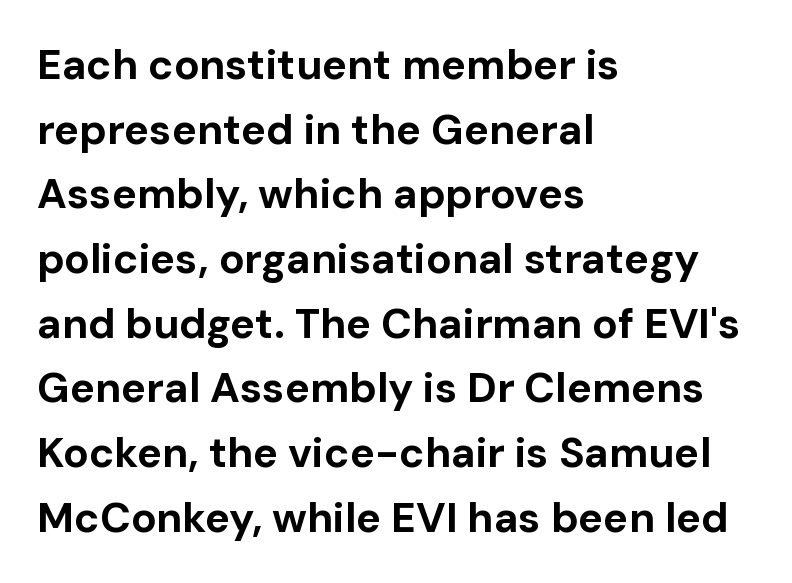
Does the lettering tilt? It doesn't — this is upright. Each new line begins a customary step beneath the previous one. Each line starts at the same left margin while the right side varies. Every letter is thick-stroked: bold, no question. Bare-footed words on every line.
